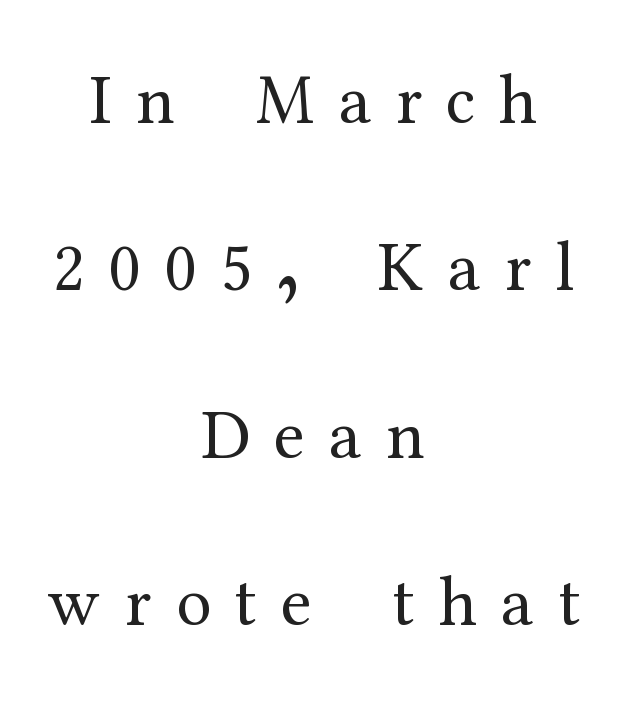
{"serif": "yes", "italic": "no", "bold": "no", "weight": "regular", "width": "normal", "stroke_contrast": "medium", "x_height": "medium", "monospaced": "no", "underline": "no", "align": "center", "line_spacing": "loose", "line_spacing_ratio": 2.39, "letter_spacing": "wide", "letter_spacing_em": 0.35, "glyph_px": 70}
